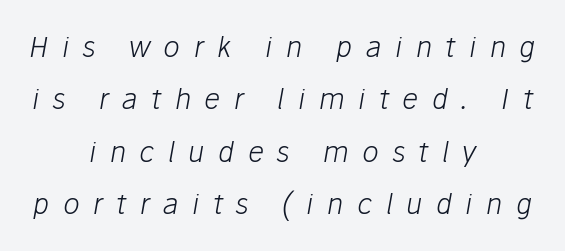
The image shows 28 px light type, italic (leaning right); set centered, line spacing 1.87x, unusually wide letter spacing (+0.48 em), not underlined; low stroke contrast and a medium x-height.
